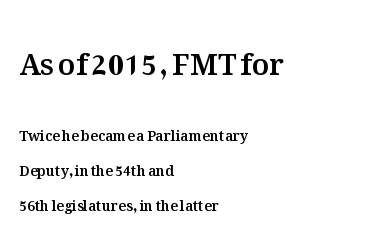
{"italic": "no", "width": "normal", "stroke_contrast": "medium", "x_height": "medium", "monospaced": "no", "underline": "no", "align": "left", "line_spacing": "loose", "line_spacing_ratio": 2.49, "letter_spacing": "normal", "letter_spacing_em": 0.0, "larger_block": "first", "size_ratio": 2.07, "glyph_px": 29}
